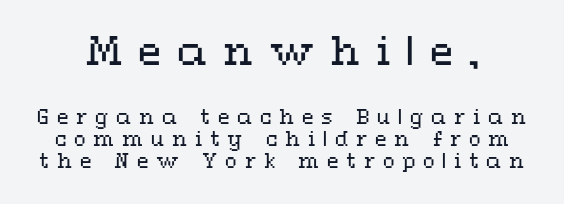
A clean baseline with only descenders dipping below it. The face used here is proportionally spaced, like ordinary book or web type. Is the letter spacing exaggerated? Yes — the characters are pushed far apart. Every stem runs plumb, perpendicular to the baseline. Vertical stems look standard width or narrower in stroke.
